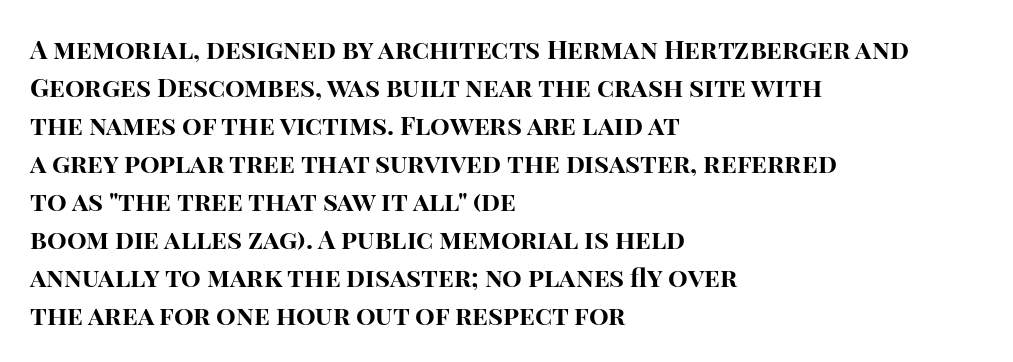
The image shows 26 px bold type, upright; set left-aligned, normal line spacing (1.46x), normal letter spacing, not underlined.
